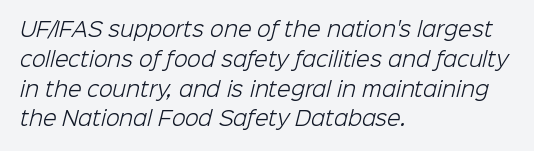
Reading down the block, your eye returns to a fixed left position each line. A normal amount of white space separates one row of letters from the next. Counters stay open thanks to moderate or lighter strokes. Lines of text with bare space underneath. The line texture is even and compact thanks to regular tracking.
